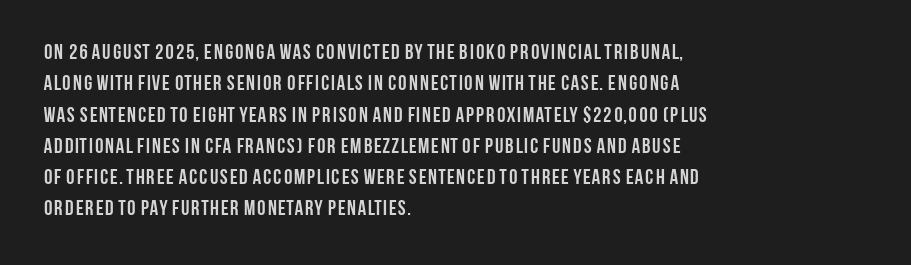
The passage shown is emphatically bold. The specimen reads as upright at a glance. Alignment: flush left. What stands out about the letter spacing? Nothing — it is the standard amount. The block of text has a typical density, with ordinary space between rows. The words here are not underlined.
